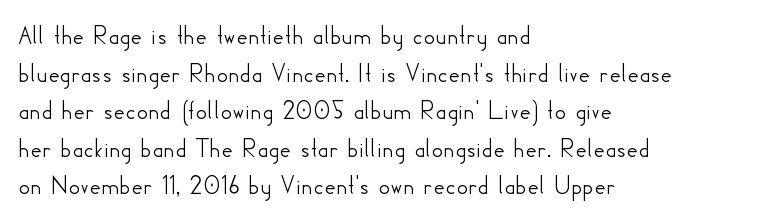
Q: Is the text italic (slanted)? A: No, it is upright.
Q: Is the typeface a serif or a sans-serif typeface? A: Sans-serif.
Q: Is the text underlined? A: No.
Q: How is the paragraph aligned? A: Left-aligned.
Q: Is the spacing between letters normal or unusually wide? A: Normal.
Q: Is the spacing between lines tight, normal or loose? A: Normal.
Q: Width (condensed, normal, or wide)? A: Normal.
Q: Stroke contrast? A: Low.
Q: x-height? A: Small.
Q: Monospaced? A: No.
